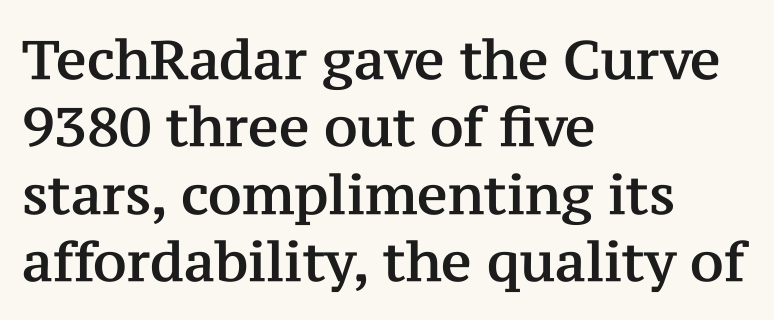
Q: Is the text italic (slanted)? A: No, it is upright.
Q: Is the typeface a serif or a sans-serif typeface? A: Serif.
Q: Is the text underlined? A: No.
Q: How is the paragraph aligned? A: Left-aligned.
Q: Is the spacing between letters normal or unusually wide? A: Normal.
Q: Is the spacing between lines tight, normal or loose? A: Normal.
Q: Width (condensed, normal, or wide)? A: Normal.
Q: Stroke contrast? A: Medium.
Q: x-height? A: Medium.
Q: Monospaced? A: No.
